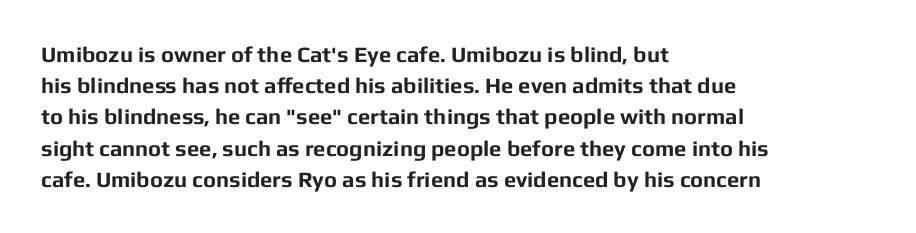
Q: Is the text bold? A: Yes.
Q: Is the text italic (slanted)? A: No, it is upright.
Q: Is the text underlined? A: No.
Q: How is the paragraph aligned? A: Left-aligned.
Q: Is the spacing between letters normal or unusually wide? A: Normal.
Q: Is the spacing between lines tight, normal or loose? A: Normal.
